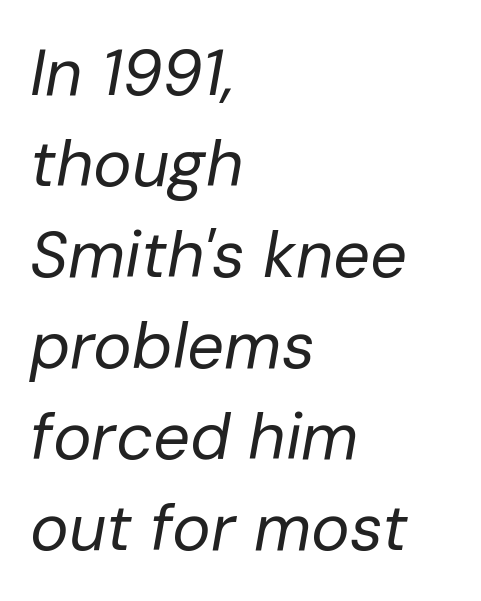
The image shows 65 px regular-weight type, italic (leaning right); set left-aligned, normal line spacing (1.4x), normal letter spacing, not underlined; low stroke contrast and a medium x-height.
